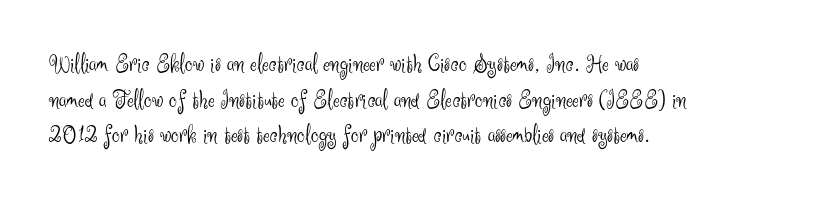
No word sits above an underline. These lines stack with their left ends in a neat column. The line-height multiplier appears to be the usual default. Ordinary non-slanted type is in use. Students, note that the glyphs here touch the page at normal intervals.
